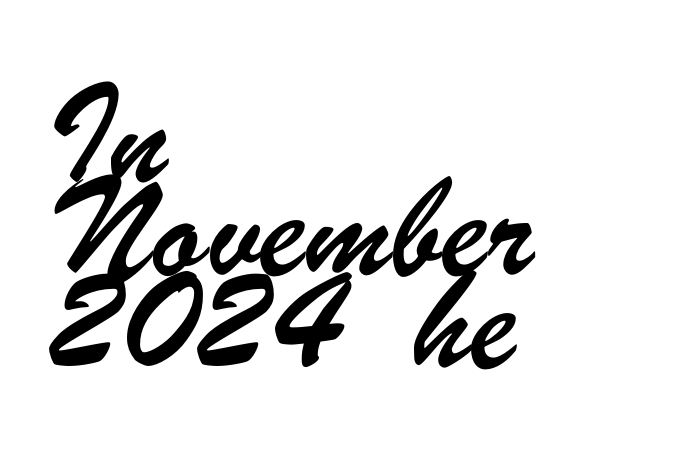
The image shows 63 px condensed sans-serif type; set left-aligned, normal line spacing (1.48x), normal letter spacing, not underlined; low stroke contrast and a small x-height.
